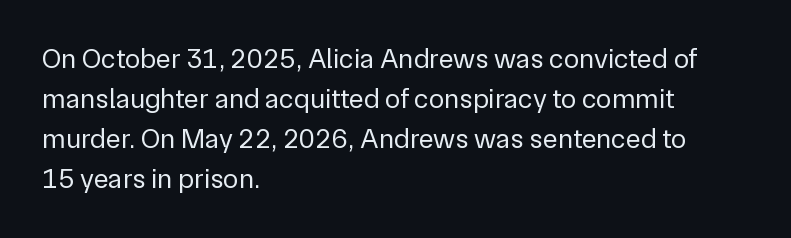
{"serif": "no", "italic": "no", "bold": "no", "weight": "regular", "width": "normal", "stroke_contrast": "low", "x_height": "medium", "monospaced": "no", "underline": "no", "align": "left", "line_spacing": "normal", "line_spacing_ratio": 1.43, "letter_spacing": "normal", "letter_spacing_em": 0.0, "glyph_px": 28}
